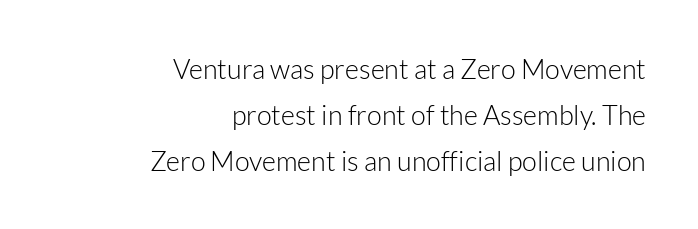
{"italic": "no", "bold": "no", "underline": "no", "align": "right", "line_spacing": "normal", "line_spacing_ratio": 1.7, "letter_spacing": "normal", "letter_spacing_em": 0.0, "glyph_px": 27}
